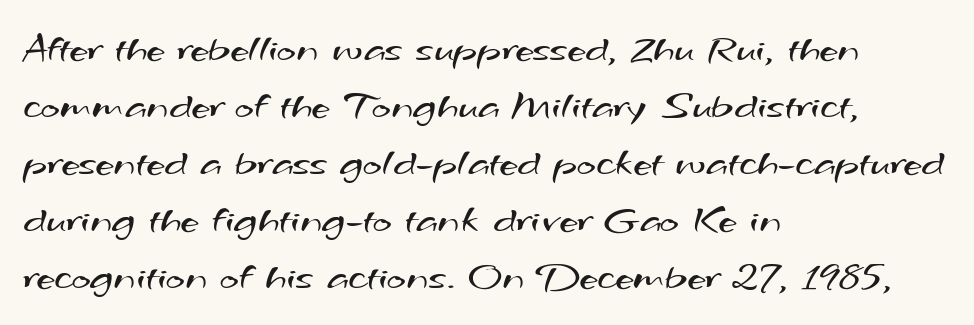
{"serif": "no", "bold": "no", "weight": "regular", "width": "wide", "stroke_contrast": "medium", "x_height": "small", "monospaced": "no", "underline": "no", "align": "left", "line_spacing": "normal", "line_spacing_ratio": 1.39, "letter_spacing": "normal", "letter_spacing_em": 0.0, "glyph_px": 41}
